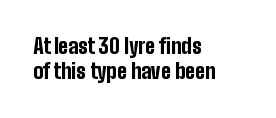
Each line starts at the same left margin while the right side varies. Upright lettering throughout. What stands out about the letter spacing? Nothing — it is the standard amount. Check the space under the baseline: it is left empty. The typesetting leans heavy: a genuine bold.
